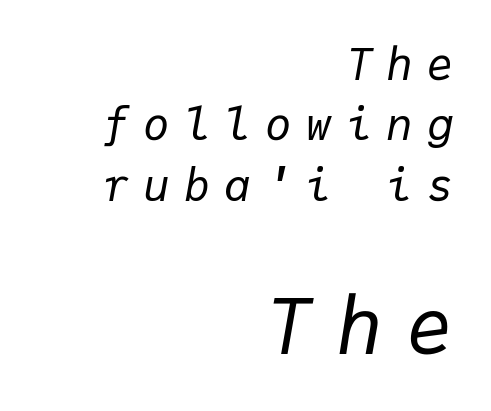
Note the uniform advance width — an 'i' takes as much space as an 'm'. Clear beneath every line of the passage. These lines sit exactly where default settings would place them. A student would call this right alignment; a typographer would say flush right, rag left.
